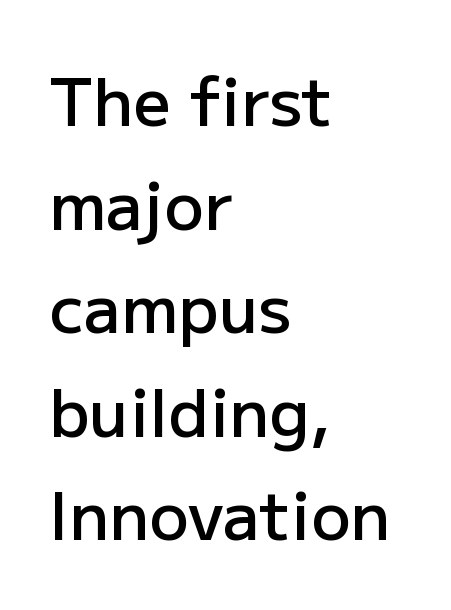
{"serif": "no", "italic": "no", "bold": "semi", "weight": "semibold", "width": "normal", "stroke_contrast": "low", "x_height": "medium", "monospaced": "no", "underline": "no", "align": "left", "line_spacing": "normal", "line_spacing_ratio": 1.57, "letter_spacing": "normal", "letter_spacing_em": 0.0, "glyph_px": 66}
